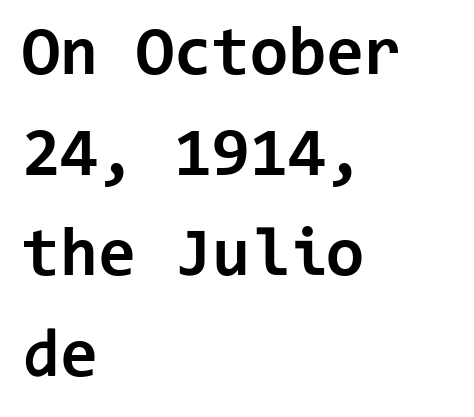
The image shows 69 px bold sans-serif type, upright, monospaced; set left-aligned, normal line spacing (1.46x), normal letter spacing, not underlined; low stroke contrast and a medium x-height.
